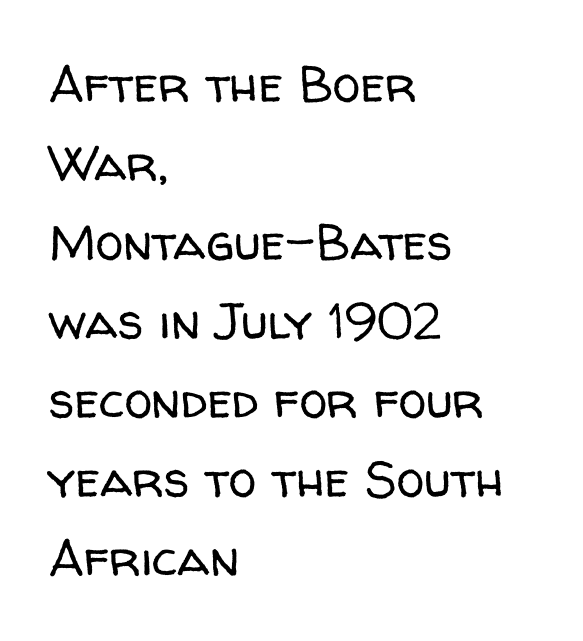
The gap between lines stays unmarked. The letters advance in unequal steps, a hallmark of proportional type. The rows are spaced the way most documents space them. The typesetter chose a ragged-right arrangement here.
